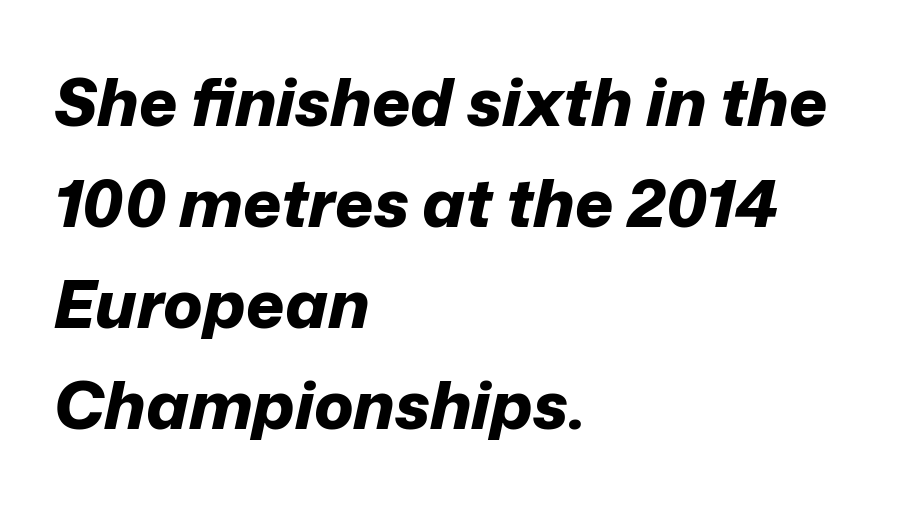
Q: Is the text bold? A: Yes.
Q: Is the text italic (slanted)? A: Yes, it leans right by about 12 degrees.
Q: Is the text underlined? A: No.
Q: How is the paragraph aligned? A: Left-aligned.
Q: Is the spacing between letters normal or unusually wide? A: Normal.
Q: Is the spacing between lines tight, normal or loose? A: Normal.
Q: Width (condensed, normal, or wide)? A: Normal.
Q: Stroke contrast? A: Low.
Q: x-height? A: Medium.
Q: Monospaced? A: No.
